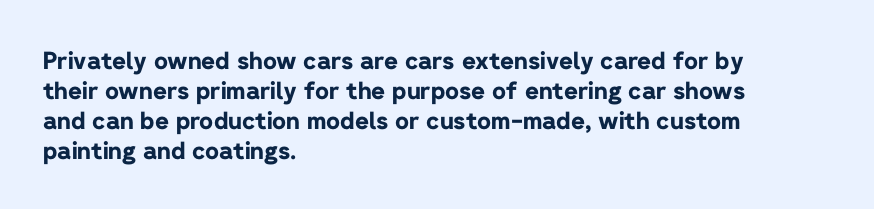
Q: Is the text bold? A: Yes.
Q: Is the text italic (slanted)? A: No, it is upright.
Q: Is the text underlined? A: No.
Q: How is the paragraph aligned? A: Left-aligned.
Q: Is the spacing between letters normal or unusually wide? A: Normal.
Q: Is the spacing between lines tight, normal or loose? A: Normal.
